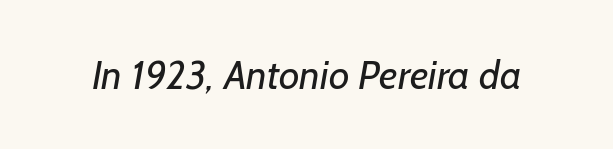
Nothing unusual about the tracking: characters are spaced as the font intends. Is this a fixed-width face? No — the glyphs have proportional, varying widths. Stroke mass is kept to a normal reading level or below. Honestly, there is no underline to notice here at all.
